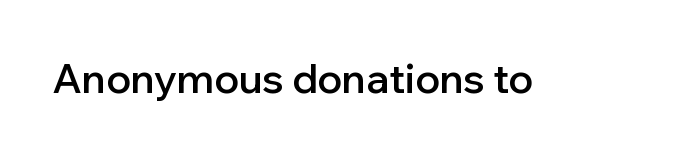
{"serif": "no", "italic": "no", "bold": "semi", "weight": "semibold", "width": "normal", "stroke_contrast": "low", "x_height": "medium", "monospaced": "no", "underline": "no", "letter_spacing": "normal", "letter_spacing_em": 0.0, "glyph_px": 40}
